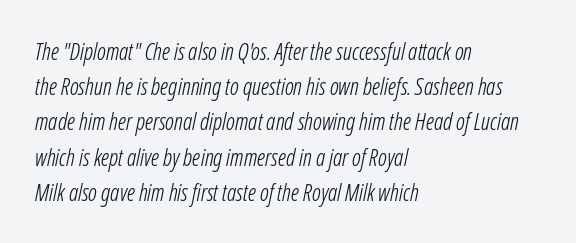
The image shows 23 px text type, italic (leaning right); set left-aligned, normal line spacing (1.53x), normal letter spacing, not underlined.
